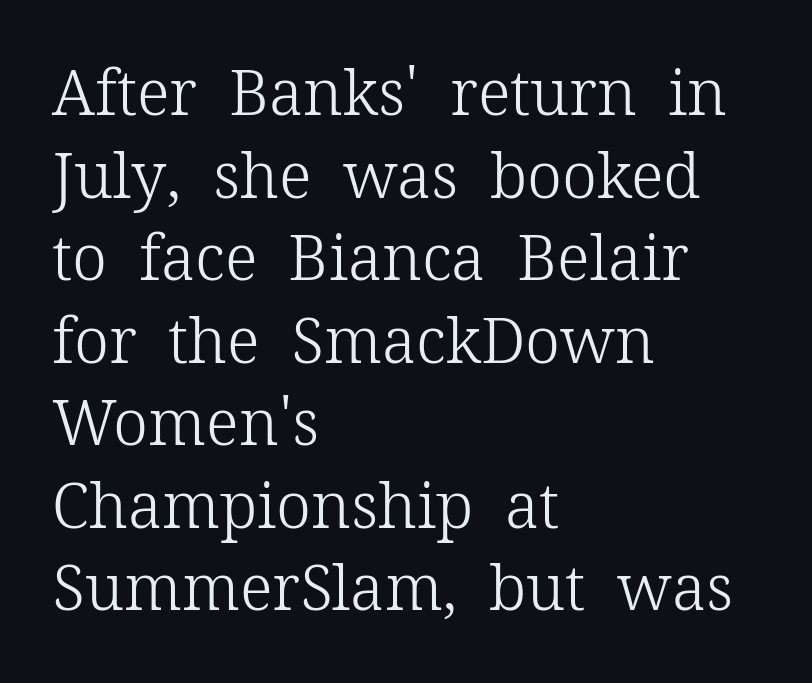
Q: Is the text bold? A: No.
Q: Is the text italic (slanted)? A: No, it is upright.
Q: Is the typeface a serif or a sans-serif typeface? A: Serif.
Q: Is the text underlined? A: No.
Q: How is the paragraph aligned? A: Left-aligned.
Q: Is the spacing between letters normal or unusually wide? A: Normal.
Q: Is the spacing between lines tight, normal or loose? A: Normal.
Q: Width (condensed, normal, or wide)? A: Normal.
Q: Stroke contrast? A: Low.
Q: x-height? A: Medium.
Q: Monospaced? A: No.
